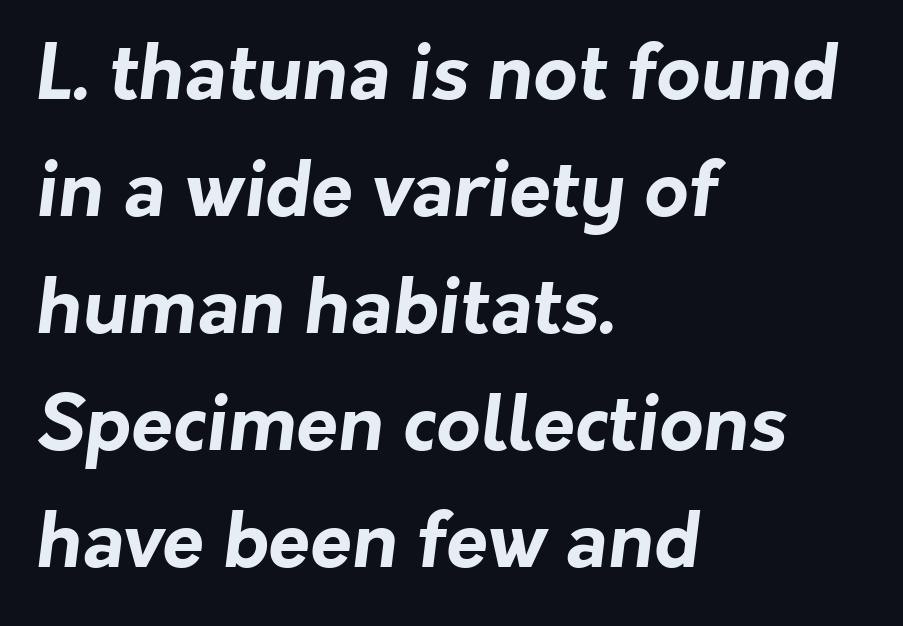
A typesetter would call this leading conventional body-copy spacing. Typeset ragged right — the left edge is the straight one. Short note: letters normally spaced. Note the varied advance widths — an 'i' is clearly narrower than an 'm'.
